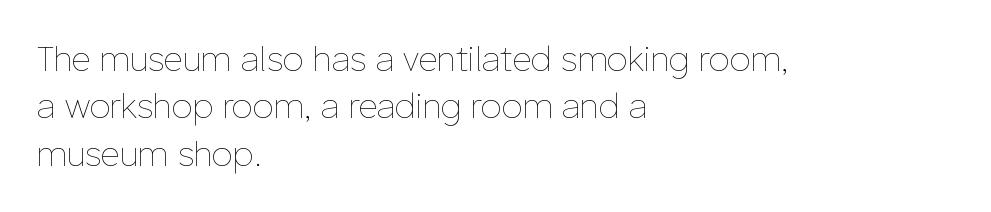
{"italic": "no", "bold": "no", "weight": "thin", "width": "normal", "stroke_contrast": "low", "x_height": "medium", "monospaced": "no", "underline": "no", "align": "left", "line_spacing": "normal", "line_spacing_ratio": 1.39, "letter_spacing": "normal", "letter_spacing_em": 0.0, "glyph_px": 34}
